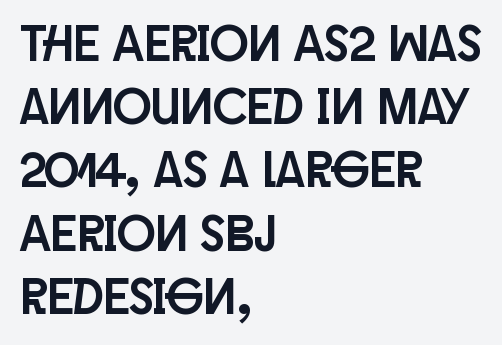
Note the varied advance widths — an 'i' is clearly narrower than an 'm'. Look at the tracking — it's just the regular setting, nothing added. Rule under the text: the space is simply empty. Each line starts at the same left margin while the right side varies.
